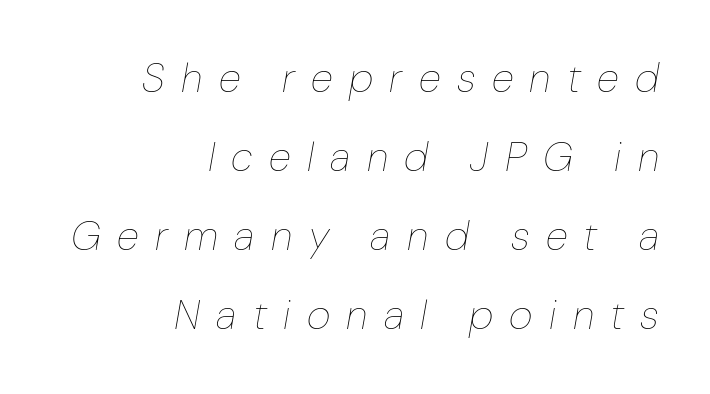
The image shows 41 px thin type, italic (leaning right); set right-aligned, loose line spacing (1.93x), unusually wide letter spacing (+0.4 em), not underlined; low stroke contrast and a medium x-height.
